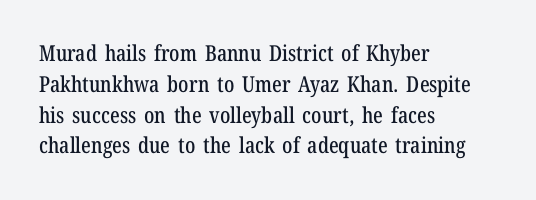
Q: Is the text italic (slanted)? A: No, it is upright.
Q: Is the text underlined? A: No.
Q: How is the paragraph aligned? A: Left-aligned.
Q: Is the spacing between letters normal or unusually wide? A: Normal.
Q: Is the spacing between lines tight, normal or loose? A: Normal.
